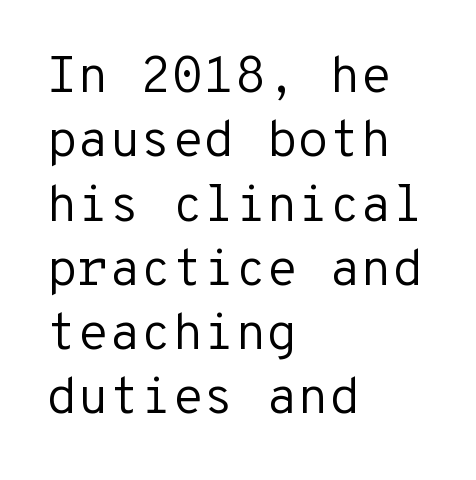
The image shows 51 px regular-weight sans-serif type, upright, monospaced; set left-aligned, normal line spacing (1.26x), normal letter spacing, not underlined; low stroke contrast and a medium x-height.
